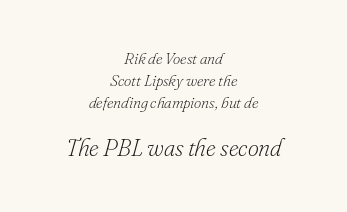
Glyph-to-glyph distance matches everyday printed text. Heaviness? Minimal to ordinary, like unemphasized prose. In terms of posture, this sample is oblique. Each line is balanced around a shared central axis. This block has exactly the height ordinary leading produces.
